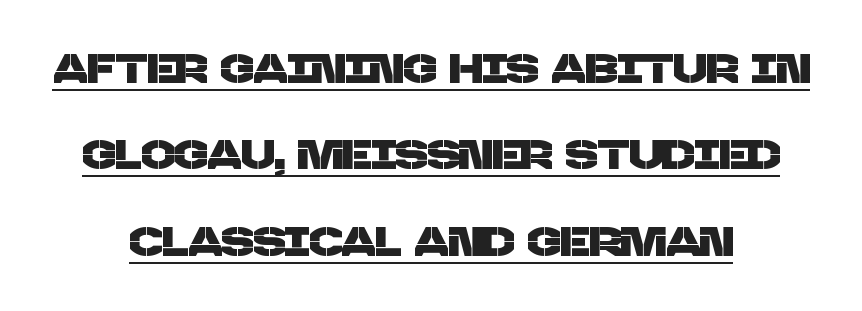
Q: Is the typeface a serif or a sans-serif typeface? A: Sans-serif.
Q: Is the text underlined? A: Yes.
Q: How is the paragraph aligned? A: Centered.
Q: Is the spacing between letters normal or unusually wide? A: Normal.
Q: Is the spacing between lines tight, normal or loose? A: Loose.
Q: Width (condensed, normal, or wide)? A: Normal.
Q: Stroke contrast? A: Low.
Q: x-height? A: Large.
Q: Monospaced? A: No.
